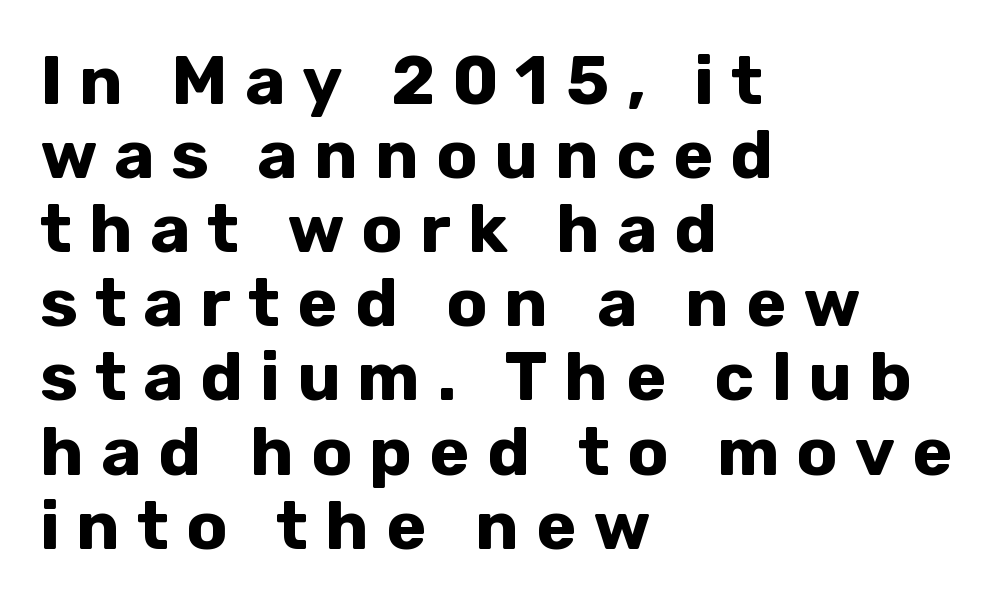
Q: Is the text bold? A: Yes.
Q: Is the text italic (slanted)? A: No, it is upright.
Q: Is the typeface a serif or a sans-serif typeface? A: Sans-serif.
Q: Is the text underlined? A: No.
Q: How is the paragraph aligned? A: Left-aligned.
Q: Is the spacing between letters normal or unusually wide? A: Unusually wide.
Q: Is the spacing between lines tight, normal or loose? A: Tight.
Q: Width (condensed, normal, or wide)? A: Normal.
Q: Stroke contrast? A: Low.
Q: x-height? A: Medium.
Q: Monospaced? A: No.
